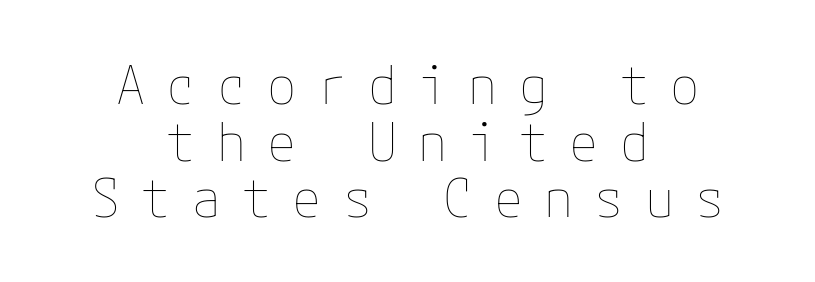
{"italic": "no", "bold": "no", "weight": "thin", "width": "normal", "stroke_contrast": "low", "x_height": "medium", "underline": "no", "align": "center", "line_spacing": "tight", "line_spacing_ratio": 1.07, "letter_spacing": "wide", "letter_spacing_em": 0.4, "glyph_px": 53}
